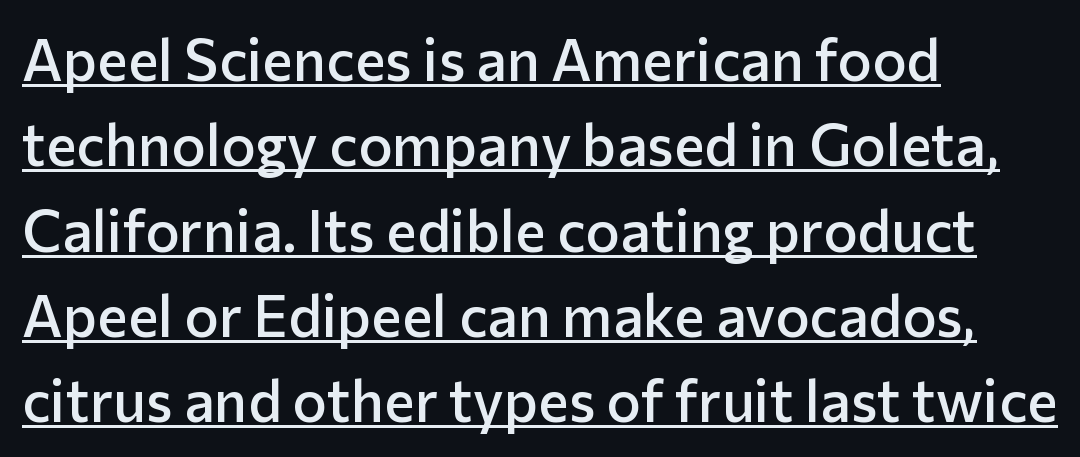
The image shows 58 px semibold sans-serif type, upright; set left-aligned, normal line spacing (1.47x), normal letter spacing, underlined; low stroke contrast and a medium x-height.
